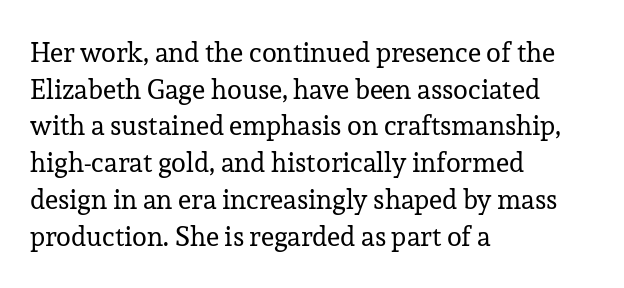
Reading down the block, your eye returns to a fixed left position each line. Do the letters lean? They stand straight. The strip under each line holds only bare page. Bold? No — there's no thickening of the strokes. Line spacing here is normal. Glyph-to-glyph distance matches everyday printed text.
